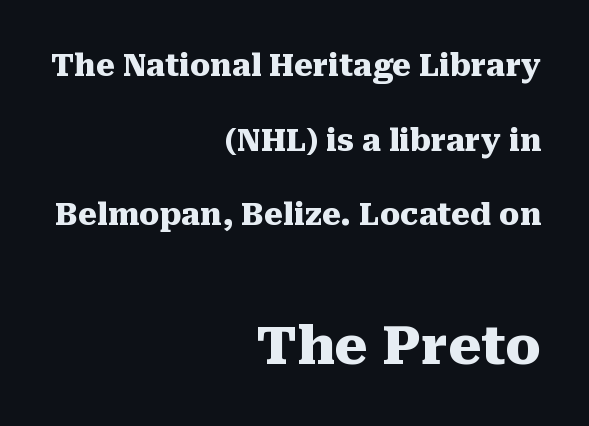
Q: Is the text bold? A: Yes.
Q: Is the text italic (slanted)? A: No, it is upright.
Q: Is the typeface a serif or a sans-serif typeface? A: Serif.
Q: Is the text underlined? A: No.
Q: How is the paragraph aligned? A: Right-aligned.
Q: Is the spacing between letters normal or unusually wide? A: Normal.
Q: Is the spacing between lines tight, normal or loose? A: Loose.
Q: Which block of text is set in a larger size, the first (top) or the second (bottom)? A: The second (bottom) one.
Q: Width (condensed, normal, or wide)? A: Normal.
Q: Stroke contrast? A: Medium.
Q: x-height? A: Medium.
Q: Monospaced? A: No.
